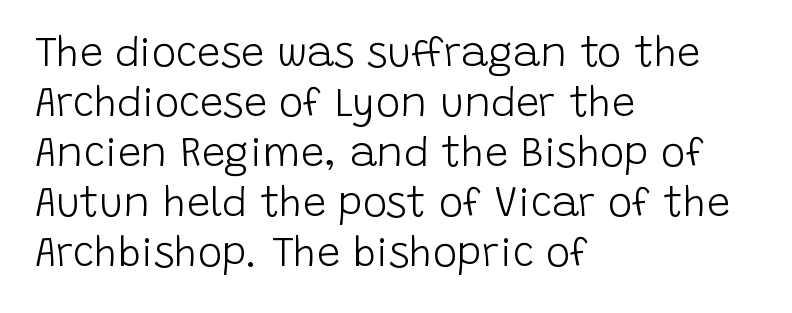
In terms of letterspacing, this is plain default setting. Classification — sans serif. Upright lettering throughout. Letters rest on an invisible, unmarked baseline.
